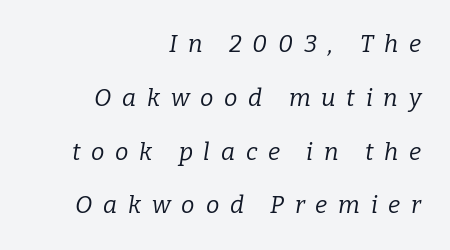
Q: Is the text bold? A: No.
Q: Is the text italic (slanted)? A: Yes, it leans right by about 9 degrees.
Q: Is the text underlined? A: No.
Q: How is the paragraph aligned? A: Right-aligned.
Q: Is the spacing between letters normal or unusually wide? A: Unusually wide.
Q: Is the spacing between lines tight, normal or loose? A: Loose.
